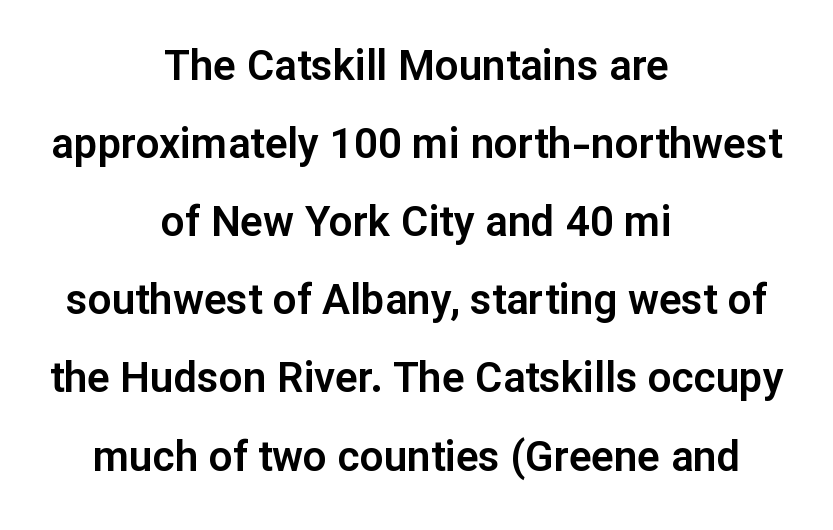
Both edges are ragged and mirror each other, which tells us the setting is centered. Compared with typical body copy, the letter spacing here is the same. Think of a printed novel: that variable character pitch is what you see here. The specimen omits any rule beneath the text block's lines. Designer's note — italics off, roman on.
